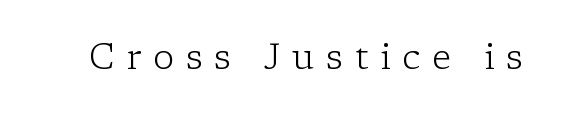
The face used here is seriffed, in the tradition of book romans. No italicization has been applied; the sample stays upright. Each word looks stretched out because of the extra space between its letters. A light-to-regular cut is what we see here.
